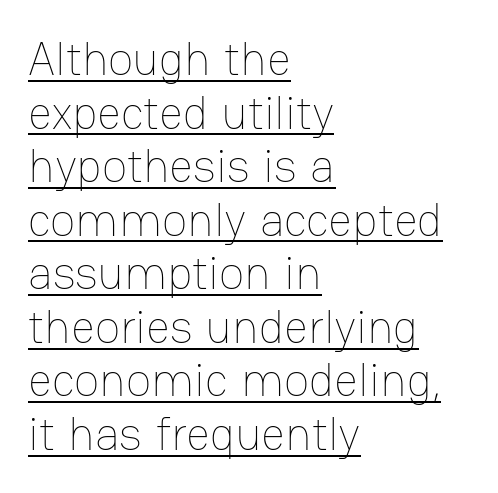
Vertical spacing — tight. Weight: regular or lighter. Leftover space on each line is placed entirely after the last word. The letters sit at their default tracking, neither squeezed nor spread. The letters stand straight up with perfectly vertical stems.
